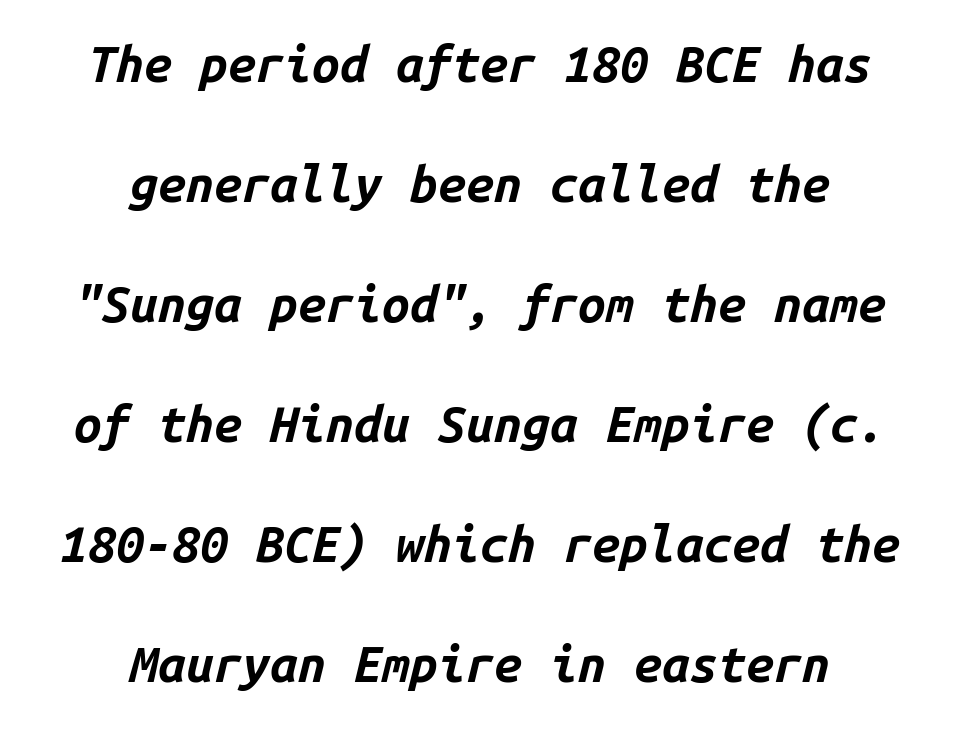
{"italic": "yes", "lean": "right", "slant_degrees": 14, "bold": "yes", "weight": "bold", "width": "normal", "stroke_contrast": "low", "x_height": "medium", "monospaced": "yes", "underline": "no", "align": "center", "line_spacing": "loose", "line_spacing_ratio": 2.4, "letter_spacing": "normal", "letter_spacing_em": 0.0, "glyph_px": 50}
